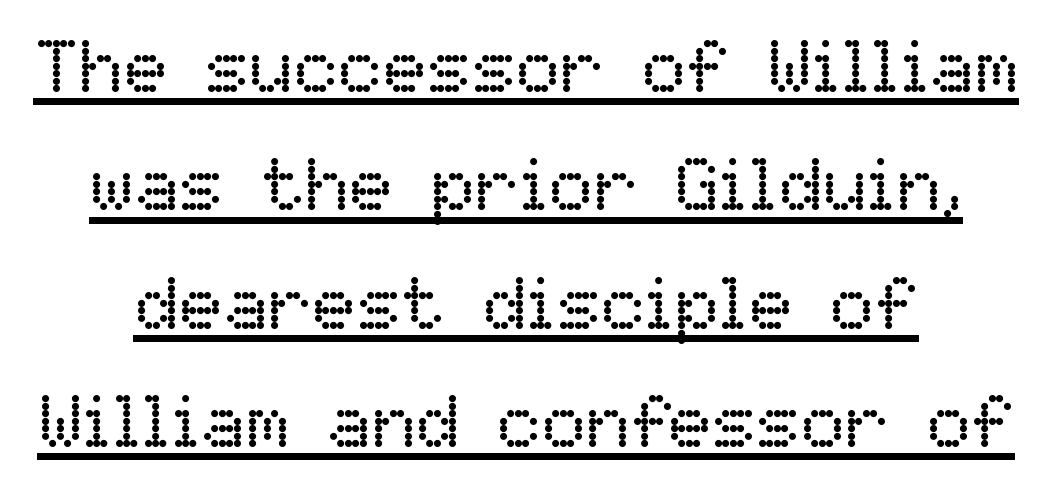
These characters rest on top of a visible drawn line. The axis of the letterforms is exactly vertical. The strokes carry an ordinary text weight at most. A typesetter would call this proportional, since set widths differ per character. The face used here is rendered with its standard letterfit. Successive baselines arrive at the customary interval.
